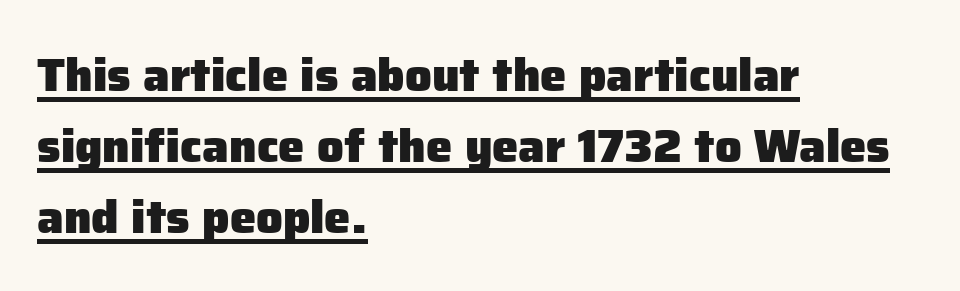
Classification — sans serif. Here the designer chose a conventional face with non-uniform glyph widths. No italicization has been applied; the sample stays upright. Does a line run under the words? Yes, clearly. The typesetting leans heavy: a genuine bold. Reading down the column, the eye jumps a familiar distance to each next line.
